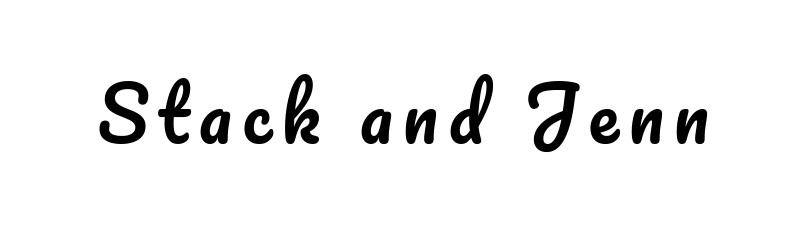
Q: Is the text italic (slanted)? A: Yes.
Q: Is the text underlined? A: No.
Q: Width (condensed, normal, or wide)? A: Normal.
Q: Stroke contrast? A: Low.
Q: x-height? A: Small.
Q: Monospaced? A: No.
